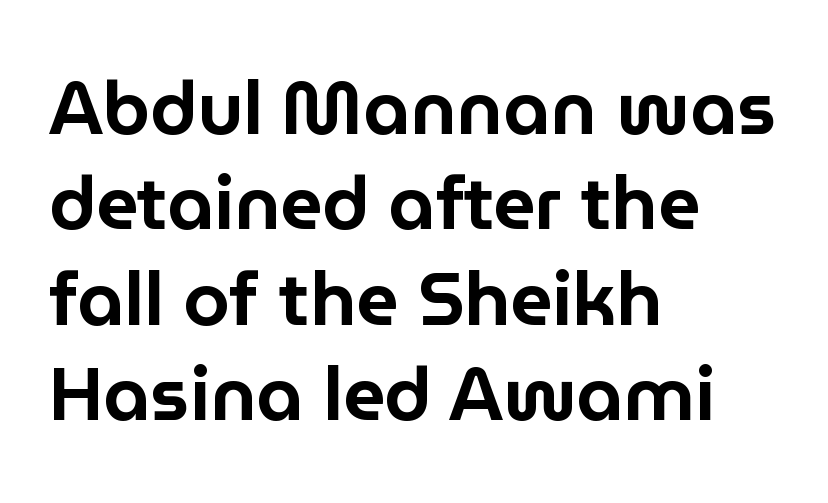
Q: Is the text italic (slanted)? A: No, it is upright.
Q: Is the typeface a serif or a sans-serif typeface? A: Sans-serif.
Q: Is the text underlined? A: No.
Q: How is the paragraph aligned? A: Left-aligned.
Q: Is the spacing between letters normal or unusually wide? A: Normal.
Q: Is the spacing between lines tight, normal or loose? A: Normal.
Q: Width (condensed, normal, or wide)? A: Normal.
Q: Stroke contrast? A: Low.
Q: x-height? A: Medium.
Q: Monospaced? A: No.
